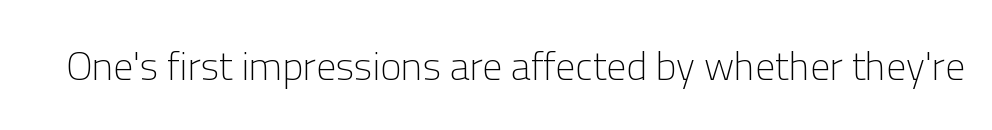
Q: Is the text bold? A: No.
Q: Is the text italic (slanted)? A: No, it is upright.
Q: Is the typeface a serif or a sans-serif typeface? A: Sans-serif.
Q: Is the text underlined? A: No.
Q: Is the spacing between letters normal or unusually wide? A: Normal.
Q: Width (condensed, normal, or wide)? A: Normal.
Q: Stroke contrast? A: Low.
Q: x-height? A: Medium.
Q: Monospaced? A: No.
